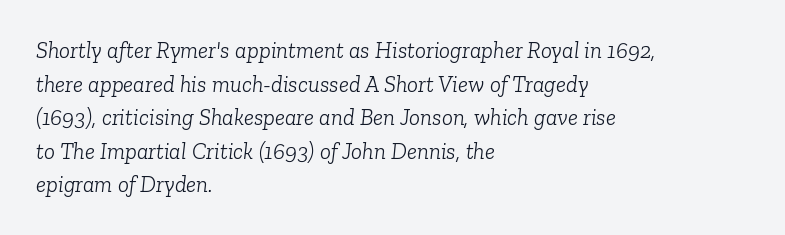
Q: Is the text bold? A: No.
Q: Is the text italic (slanted)? A: Yes, it leans right by about 6 degrees.
Q: Is the text underlined? A: No.
Q: How is the paragraph aligned? A: Left-aligned.
Q: Is the spacing between letters normal or unusually wide? A: Normal.
Q: Is the spacing between lines tight, normal or loose? A: Normal.
